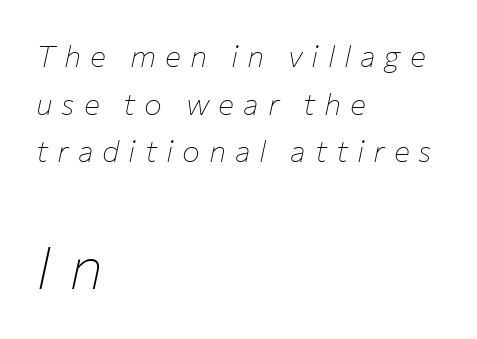
The space between consecutive lines is moderate. Horizontally, the lines are justified to the leading edge only. When letters slant like this, we call the style italic. Compare the two chunks: the lower has the greater cap height. You could not count columns in this text — the font is proportionally spaced. The face looks like a standard text weight, possibly lighter.
